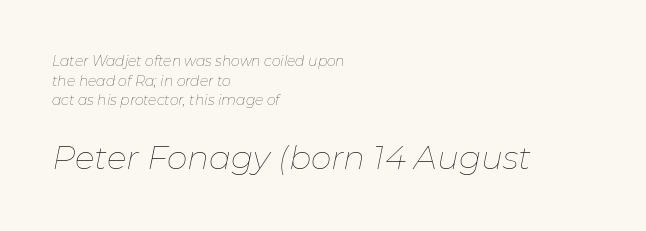
Line starts are locked; line ends wander. The designer left line spacing at the default. The lower block of text is set noticeably larger than the block above it. Check the space under the baseline: it is left empty. Character widths vary here, with narrow letters taking less room than wide ones. Honestly, the letter spacing is just normal — you wouldn't notice it.
